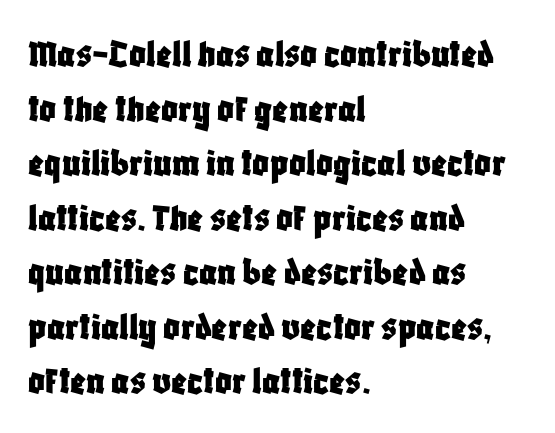
Q: Is the text italic (slanted)? A: No, it is upright.
Q: Is the typeface a serif or a sans-serif typeface? A: Sans-serif.
Q: Is the text underlined? A: No.
Q: How is the paragraph aligned? A: Left-aligned.
Q: Is the spacing between letters normal or unusually wide? A: Normal.
Q: Is the spacing between lines tight, normal or loose? A: Normal.
Q: Width (condensed, normal, or wide)? A: Condensed.
Q: Stroke contrast? A: Low.
Q: x-height? A: Large.
Q: Monospaced? A: No.
